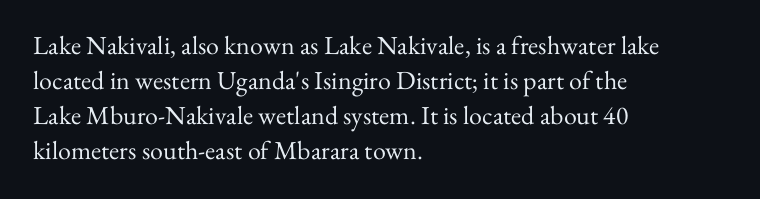
How are the letters spaced? Ordinarily, with no added tracking. Has an underline been added? It has not. Honestly, the row spacing looks completely unremarkable. The font is comparable to plain body text, perhaps lighter. Visually the block forms a straight wall on the left and a jagged coastline on the right.
